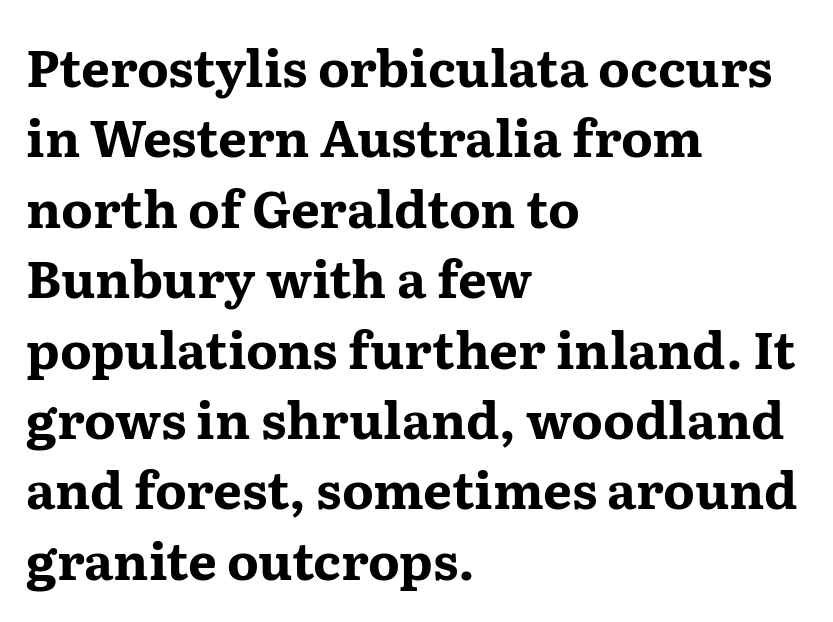
Q: Is the text bold? A: Yes.
Q: Is the text italic (slanted)? A: No, it is upright.
Q: Is the typeface a serif or a sans-serif typeface? A: Serif.
Q: Is the text underlined? A: No.
Q: How is the paragraph aligned? A: Left-aligned.
Q: Is the spacing between letters normal or unusually wide? A: Normal.
Q: Is the spacing between lines tight, normal or loose? A: Normal.
Q: Width (condensed, normal, or wide)? A: Wide.
Q: Stroke contrast? A: Medium.
Q: x-height? A: Medium.
Q: Monospaced? A: No.
